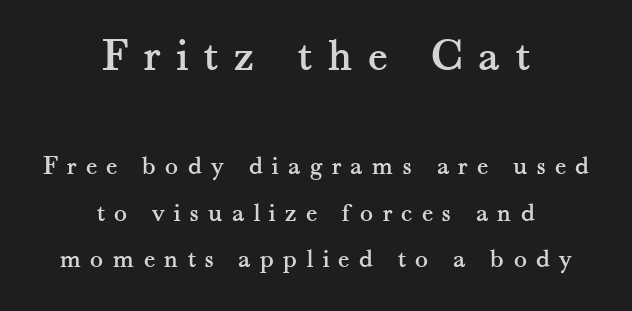
{"serif": "yes", "italic": "no", "width": "normal", "stroke_contrast": "medium", "x_height": "small", "monospaced": "no", "underline": "no", "align": "center", "line_spacing_ratio": 1.73, "letter_spacing": "wide", "letter_spacing_em": 0.34, "larger_block": "first", "size_ratio": 1.74, "glyph_px": 47}
